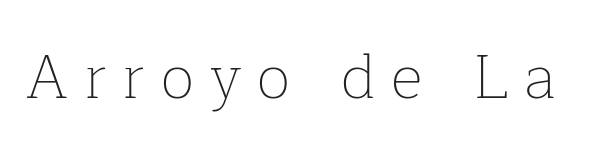
The image shows 62 px thin serif type, upright; set unusually wide letter spacing (+0.26 em), not underlined; low stroke contrast and a medium x-height.
